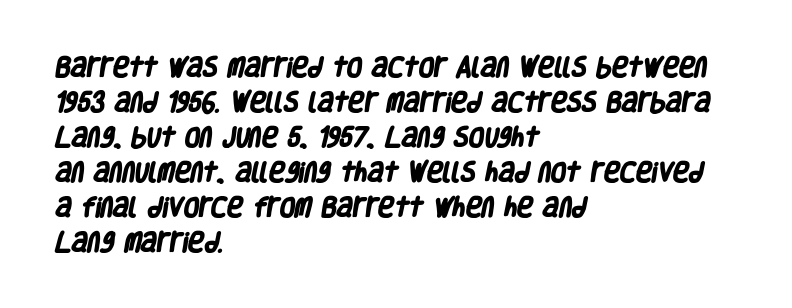
Q: Is the text bold? A: Yes.
Q: Is the text underlined? A: No.
Q: How is the paragraph aligned? A: Left-aligned.
Q: Is the spacing between letters normal or unusually wide? A: Normal.
Q: Is the spacing between lines tight, normal or loose? A: Normal.
